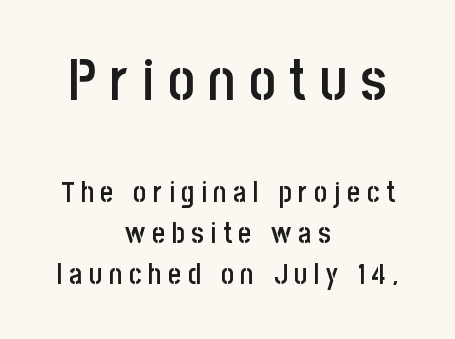
{"serif": "no", "italic": "no", "bold": "semi", "weight": "semibold", "width": "condensed", "stroke_contrast": "low", "x_height": "large", "monospaced": "no", "underline": "no", "align": "center", "line_spacing": "normal", "line_spacing_ratio": 1.46, "letter_spacing": "wide", "letter_spacing_em": 0.24, "larger_block": "first", "size_ratio": 2.04, "glyph_px": 57}
